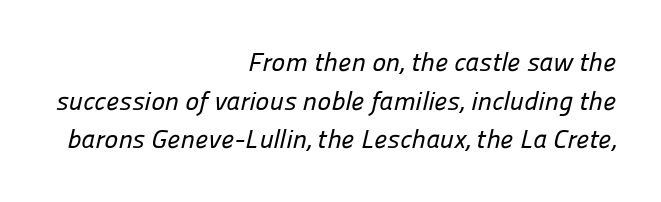
The image shows 26 px text type; set right-aligned, normal line spacing (1.49x), normal letter spacing, not underlined.
